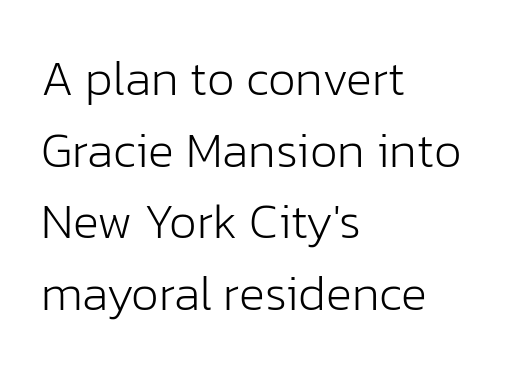
The image shows 49 px light sans-serif type, upright; set left-aligned, normal line spacing (1.46x), normal letter spacing, not underlined; low stroke contrast and a medium x-height.
